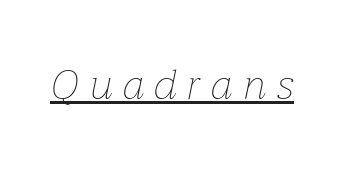
The image shows 41 px thin type, italic (leaning right); set unusually wide letter spacing (+0.28 em), underlined; low stroke contrast and a medium x-height.
